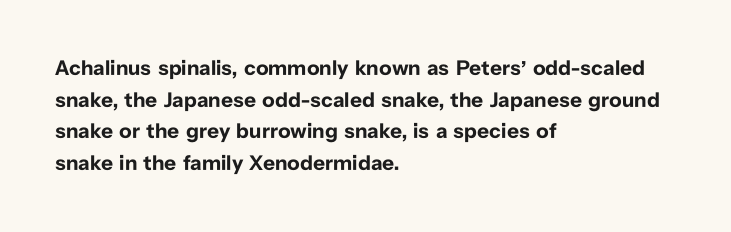
Q: Is the text bold? A: Yes.
Q: Is the text italic (slanted)? A: No, it is upright.
Q: Is the text underlined? A: No.
Q: How is the paragraph aligned? A: Left-aligned.
Q: Is the spacing between letters normal or unusually wide? A: Normal.
Q: Is the spacing between lines tight, normal or loose? A: Normal.
